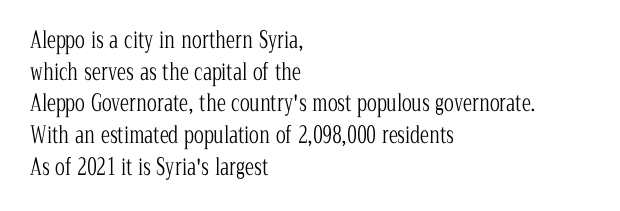
Q: Is the text bold? A: No.
Q: Is the text italic (slanted)? A: No, it is upright.
Q: Is the text underlined? A: No.
Q: How is the paragraph aligned? A: Left-aligned.
Q: Is the spacing between letters normal or unusually wide? A: Normal.
Q: Is the spacing between lines tight, normal or loose? A: Normal.
